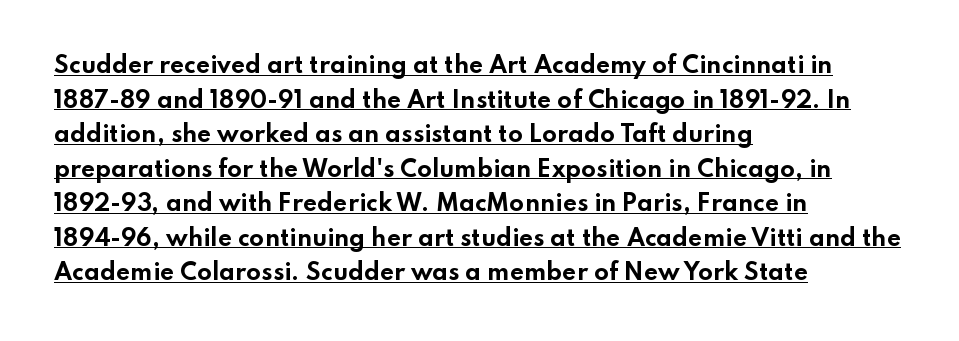
The image shows 22 px bold type, upright; set left-aligned, normal line spacing (1.57x), normal letter spacing, underlined.
